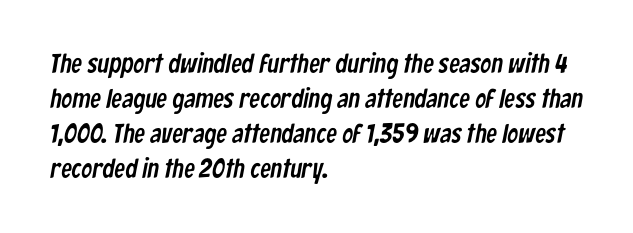
{"underline": "no", "align": "left", "line_spacing": "normal", "line_spacing_ratio": 1.3, "letter_spacing": "normal", "letter_spacing_em": 0.0, "glyph_px": 27}
